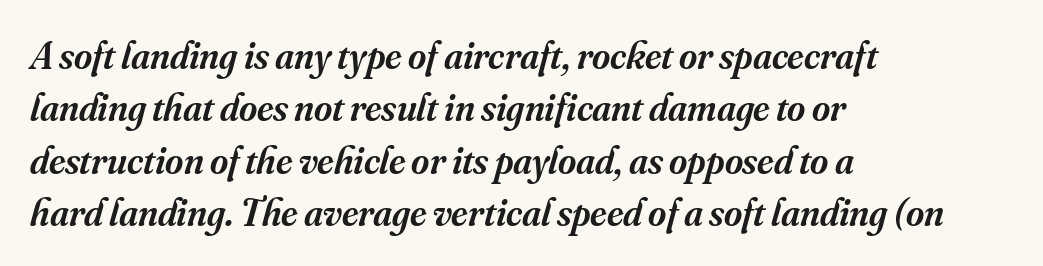
Q: Is the text bold? A: Semi-bold.
Q: Is the text italic (slanted)? A: Yes, it leans right by about 16 degrees.
Q: Is the typeface a serif or a sans-serif typeface? A: Serif.
Q: Is the text underlined? A: No.
Q: How is the paragraph aligned? A: Left-aligned.
Q: Is the spacing between letters normal or unusually wide? A: Normal.
Q: Is the spacing between lines tight, normal or loose? A: Normal.
Q: Width (condensed, normal, or wide)? A: Normal.
Q: Stroke contrast? A: Medium.
Q: x-height? A: Small.
Q: Monospaced? A: No.
